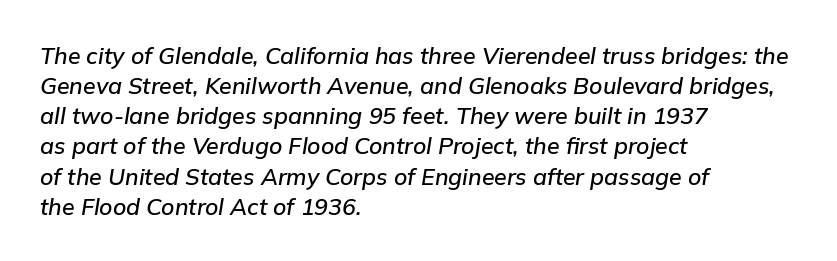
Whoever set this chose a conventional vertical rhythm. Tracking value appears to be zero — textbook default spacing. Looking at the ascenders, they clearly lean. Nobody drew a line under any word here. The ragged edge is on the right, which tells us the setting is flush left.
